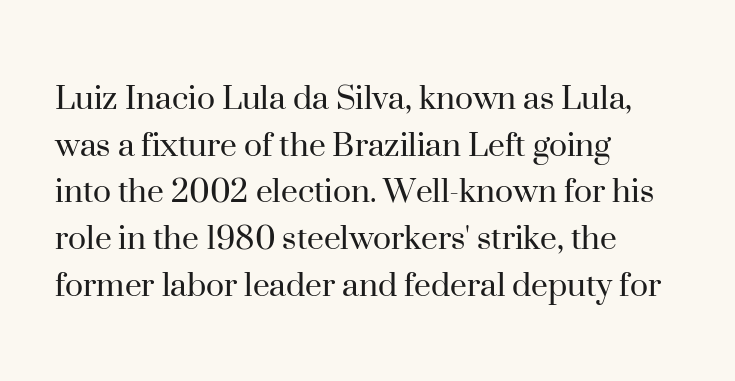
{"serif": "yes", "italic": "no", "bold": "no", "weight": "regular", "width": "normal", "stroke_contrast": "high", "x_height": "small", "monospaced": "no", "underline": "no", "align": "left", "line_spacing_ratio": 1.23, "letter_spacing": "normal", "letter_spacing_em": 0.0, "glyph_px": 38}
